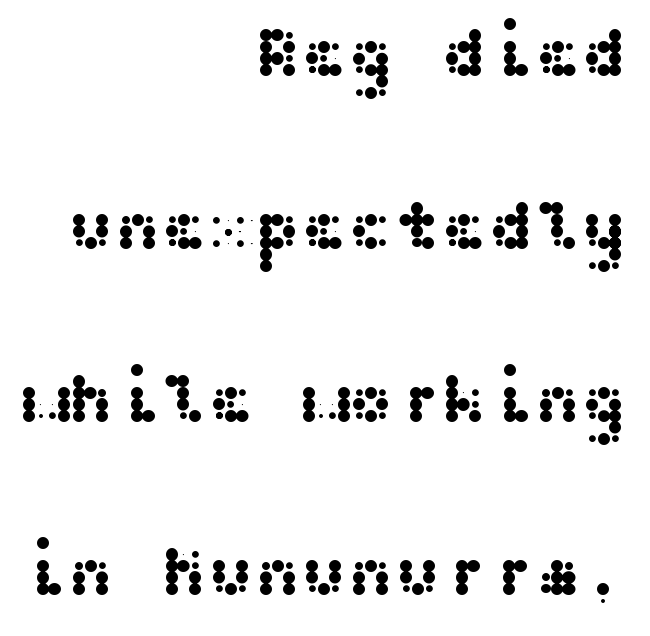
This sample is right-justified, so line beginnings fall wherever the words allow. Students, observe: this is what heavily led, spacious text looks like. Students, note that the glyphs here touch the page at normal intervals. Words float on clear page, feet unadorned. Every stem runs plumb, perpendicular to the baseline.
